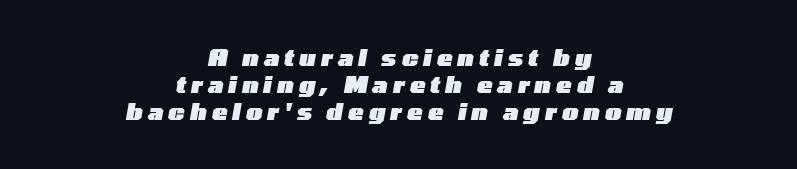
Slant detected: the letters are inclined. Short and long lines alike share a common midpoint. How are the letters spaced? Widely, with obvious added tracking. Descender tails drop into unmarked territory.
